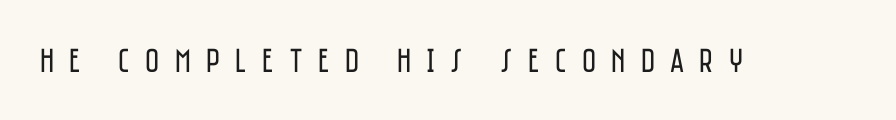
{"serif": "no", "italic": "no", "bold": "no", "weight": "regular", "width": "condensed", "stroke_contrast": "low", "x_height": "large", "monospaced": "no", "underline": "no", "letter_spacing": "wide", "letter_spacing_em": 0.45, "glyph_px": 34}
